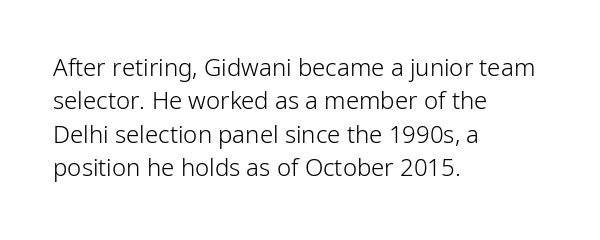
{"italic": "no", "bold": "no", "underline": "no", "align": "left", "line_spacing": "normal", "line_spacing_ratio": 1.39, "letter_spacing": "normal", "letter_spacing_em": 0.0, "glyph_px": 24}
